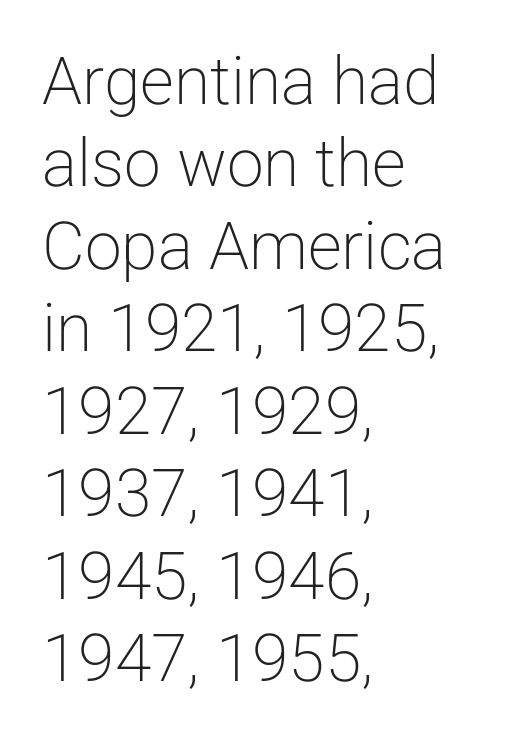
Q: Is the text bold? A: No.
Q: Is the text italic (slanted)? A: No, it is upright.
Q: Is the typeface a serif or a sans-serif typeface? A: Sans-serif.
Q: Is the text underlined? A: No.
Q: How is the paragraph aligned? A: Left-aligned.
Q: Is the spacing between letters normal or unusually wide? A: Normal.
Q: Is the spacing between lines tight, normal or loose? A: Normal.
Q: Width (condensed, normal, or wide)? A: Normal.
Q: Stroke contrast? A: Low.
Q: x-height? A: Medium.
Q: Monospaced? A: No.
